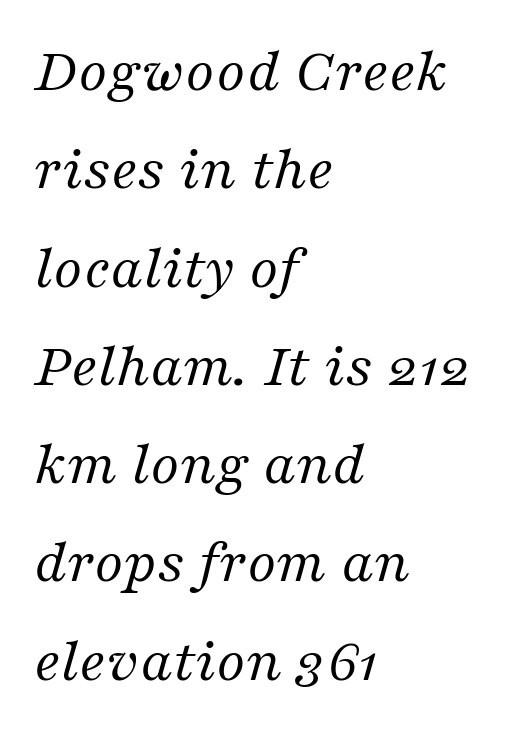
The image shows 63 px regular-weight serif type, italic (leaning right); set left-aligned, normal line spacing (1.56x), normal letter spacing, not underlined; medium stroke contrast and a medium x-height.
